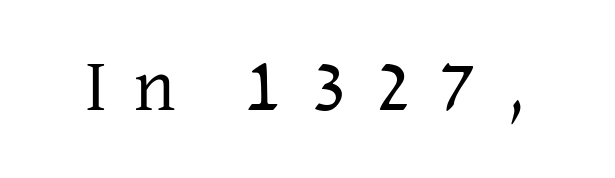
{"serif": "yes", "italic": "no", "bold": "no", "weight": "regular", "width": "normal", "stroke_contrast": "low", "x_height": "medium", "monospaced": "no", "underline": "no", "letter_spacing": "wide", "letter_spacing_em": 0.36, "glyph_px": 75}
